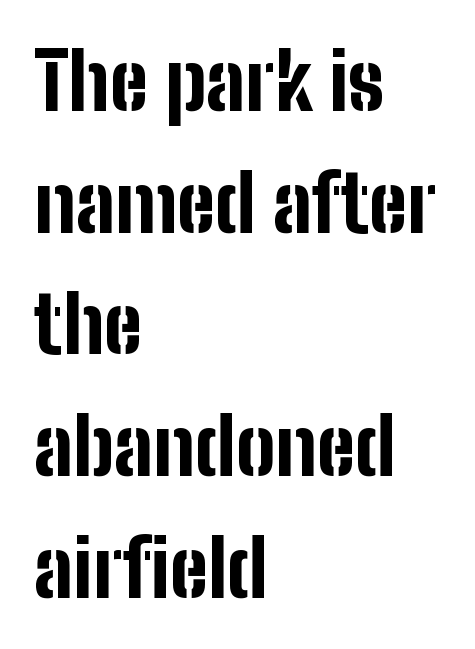
A full-strength bold gives these letters their thick strokes. The face used here is rendered with its standard letterfit. Baseline-to-baseline distance is the conventional proportion of letter height. Is the block centered? No — it sits flush against the left margin.
